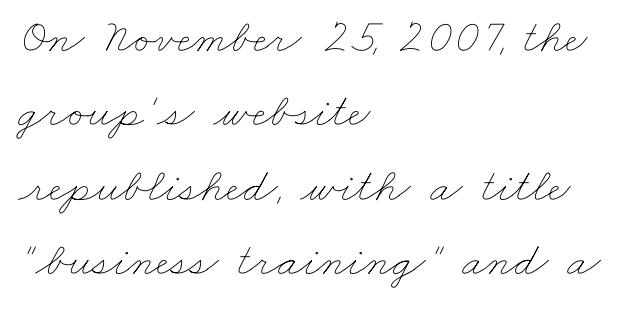
The image shows 48 px thin, wide type; set left-aligned, normal line spacing (1.55x), normal letter spacing, not underlined; low stroke contrast and a small x-height.
